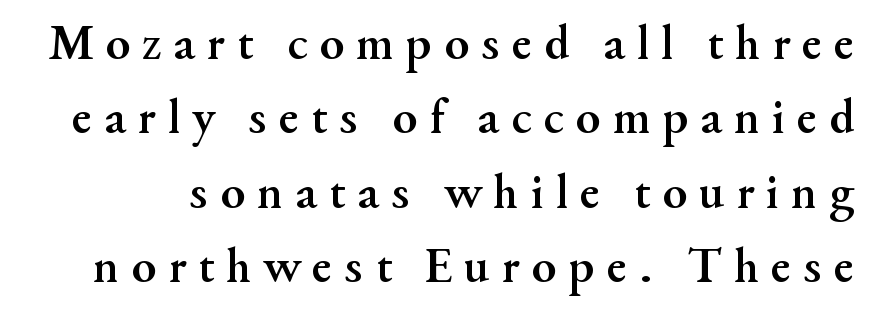
{"serif": "yes", "italic": "no", "bold": "yes", "weight": "semibold", "width": "normal", "stroke_contrast": "medium", "x_height": "small", "monospaced": "no", "underline": "no", "line_spacing": "normal", "line_spacing_ratio": 1.49, "letter_spacing": "wide", "letter_spacing_em": 0.24, "glyph_px": 50}
